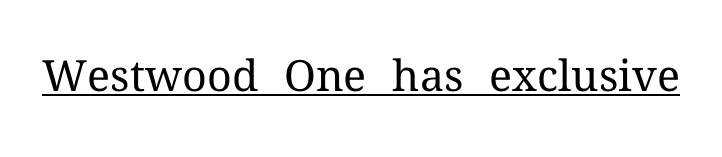
{"serif": "yes", "italic": "no", "bold": "no", "weight": "regular", "width": "normal", "stroke_contrast": "medium", "x_height": "medium", "monospaced": "no", "underline": "yes", "letter_spacing": "normal", "letter_spacing_em": 0.0, "glyph_px": 43}
